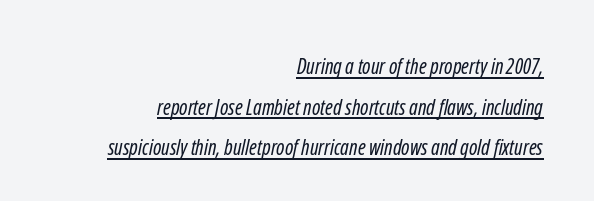
The image shows 21 px text type; set right-aligned, loose line spacing (1.93x), normal letter spacing, underlined.
